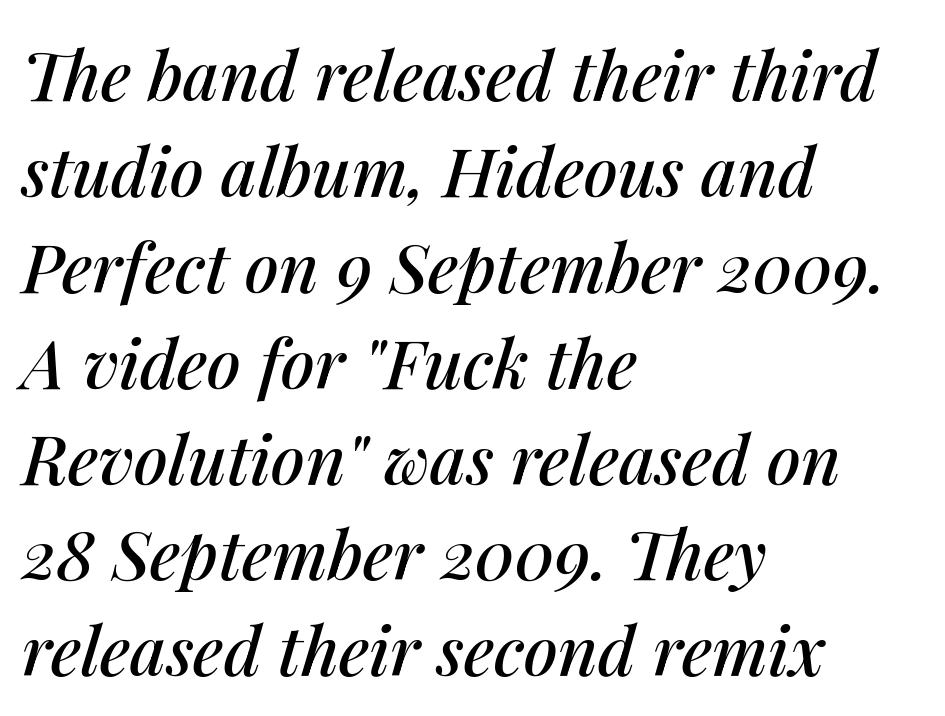
Q: Is the text italic (slanted)? A: Yes, it leans right by about 14 degrees.
Q: Is the text underlined? A: No.
Q: How is the paragraph aligned? A: Left-aligned.
Q: Is the spacing between letters normal or unusually wide? A: Normal.
Q: Is the spacing between lines tight, normal or loose? A: Normal.
Q: Width (condensed, normal, or wide)? A: Normal.
Q: Stroke contrast? A: Medium.
Q: x-height? A: Medium.
Q: Monospaced? A: No.
